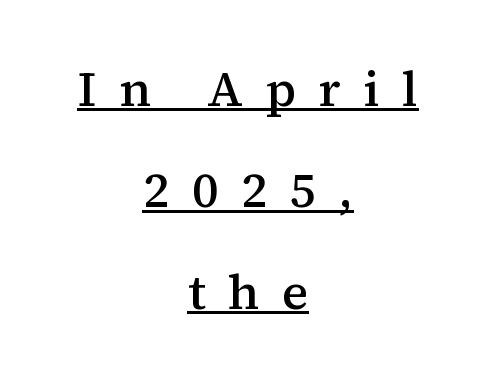
This sample uses expanded letter spacing, leaving extra air between glyphs. In designer terms, the underline attribute is active on this setting. The letters carry serifs — small finishing strokes at the ends of their stems. These lines are rendered in a variable-pitch font.
